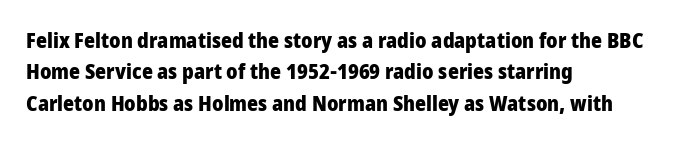
Q: Is the text bold? A: Yes.
Q: Is the text italic (slanted)? A: No, it is upright.
Q: Is the text underlined? A: No.
Q: How is the paragraph aligned? A: Left-aligned.
Q: Is the spacing between letters normal or unusually wide? A: Normal.
Q: Is the spacing between lines tight, normal or loose? A: Normal.
